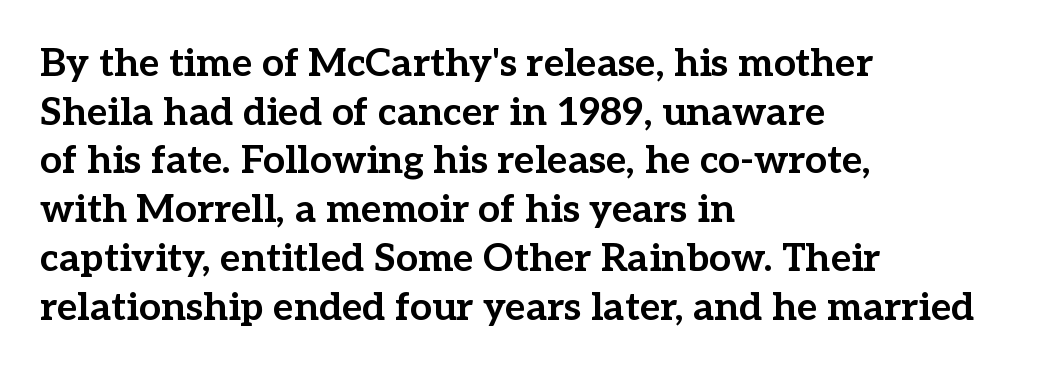
Q: Is the text bold? A: Yes.
Q: Is the text italic (slanted)? A: No, it is upright.
Q: Is the typeface a serif or a sans-serif typeface? A: Serif.
Q: Is the text underlined? A: No.
Q: How is the paragraph aligned? A: Left-aligned.
Q: Is the spacing between letters normal or unusually wide? A: Normal.
Q: Is the spacing between lines tight, normal or loose? A: Normal.
Q: Width (condensed, normal, or wide)? A: Normal.
Q: Stroke contrast? A: Low.
Q: x-height? A: Medium.
Q: Monospaced? A: No.
